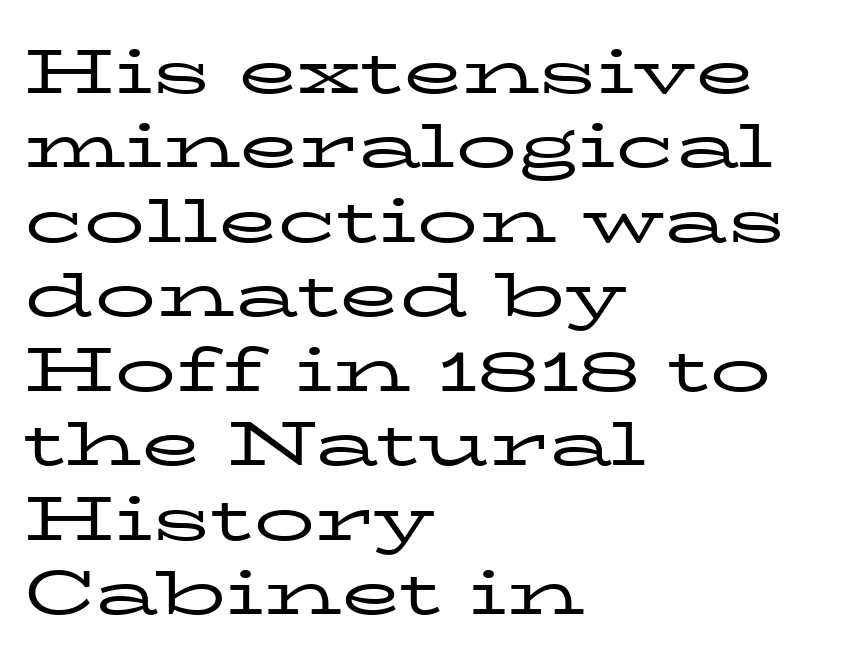
The gaps between neighbouring characters are ordinary and unremarkable. Varying glyph widths throughout — classic text-font behaviour. Italic? Not at all — the glyphs are vertical. The setting favours the left margin, as ordinary paragraphs usually do. The strokes carry an ordinary text weight at most.
